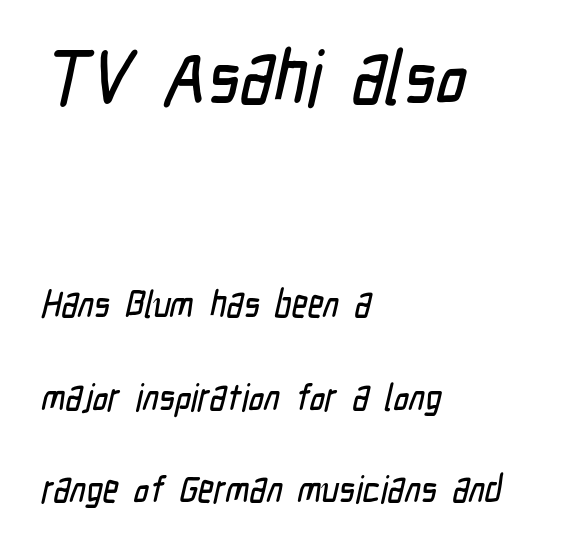
You can tell from the bare stems that sans-serif type was used. Is the letter spacing exaggerated? No — it looks like the ordinary default. Large over small — that's the arrangement of the two blocks here. Proportional: the letters do not fall into vertical columns. The lines are spread far apart with generous leading.
